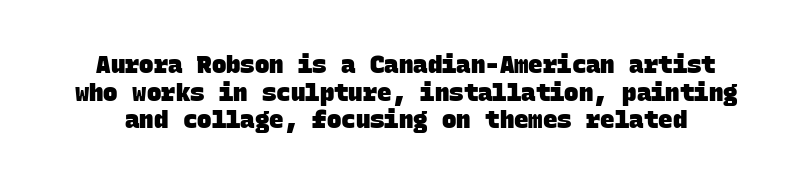
The image shows 24 px bold type; set tight line spacing (1.15x), normal letter spacing, not underlined.
